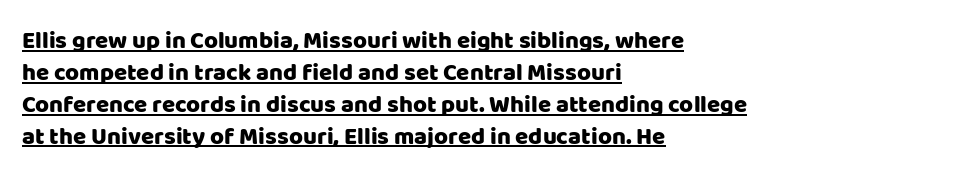
The string is rendered with underlining switched on. The rag falls on the right side of this text block. Characters remain perfectly vertical along every line. Summary of vertical rhythm: regular, with standard interline spacing.
